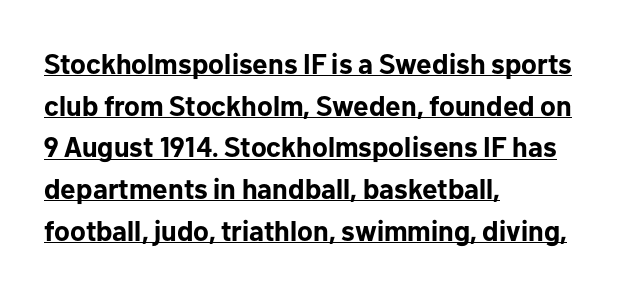
{"serif": "no", "italic": "no", "bold": "yes", "weight": "bold", "width": "normal", "stroke_contrast": "low", "x_height": "medium", "monospaced": "no", "underline": "yes", "align": "left", "line_spacing": "normal", "line_spacing_ratio": 1.49, "letter_spacing": "normal", "letter_spacing_em": 0.0, "glyph_px": 28}
